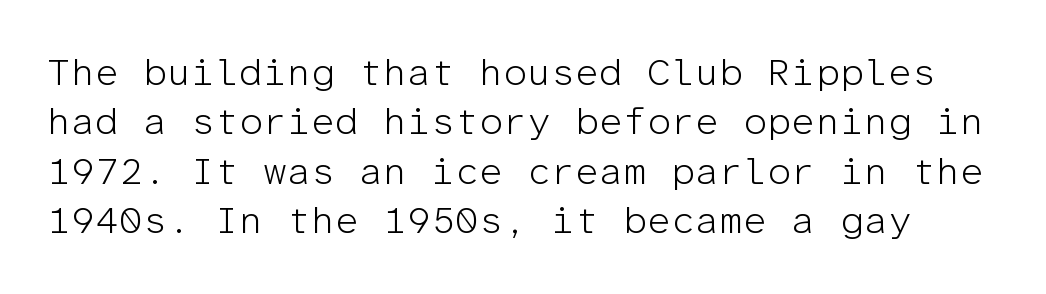
Q: Is the text bold? A: No.
Q: Is the text italic (slanted)? A: No, it is upright.
Q: Is the typeface a serif or a sans-serif typeface? A: Sans-serif.
Q: Is the text underlined? A: No.
Q: Is the spacing between letters normal or unusually wide? A: Normal.
Q: Is the spacing between lines tight, normal or loose? A: Normal.
Q: Width (condensed, normal, or wide)? A: Normal.
Q: Stroke contrast? A: Low.
Q: x-height? A: Medium.
Q: Monospaced? A: Yes.
